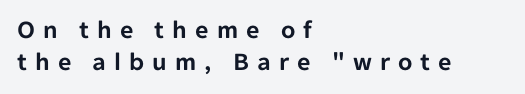
Q: Is the text italic (slanted)? A: No, it is upright.
Q: Is the text underlined? A: No.
Q: How is the paragraph aligned? A: Left-aligned.
Q: Is the spacing between letters normal or unusually wide? A: Unusually wide.
